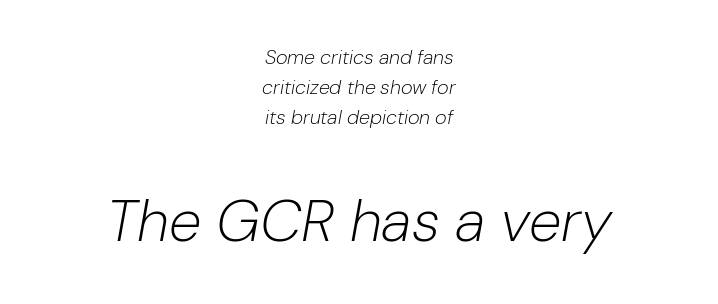
{"italic": "yes", "lean": "right", "slant_degrees": 10, "bold": "no", "weight": "light", "width": "normal", "stroke_contrast": "low", "x_height": "medium", "monospaced": "no", "underline": "no", "align": "center", "line_spacing": "normal", "line_spacing_ratio": 1.51, "letter_spacing": "normal", "letter_spacing_em": 0.0, "larger_block": "second", "size_ratio": 2.95, "glyph_px": 59}
